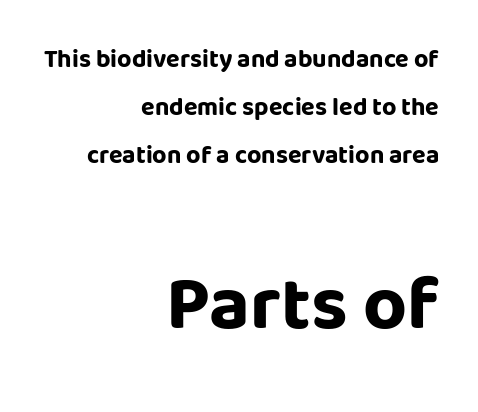
The image shows 76 px bold sans-serif type, upright; set right-aligned, loose line spacing (1.92x), normal letter spacing, not underlined; the second (bottom) block is 3.04x larger; low stroke contrast and a large x-height.
